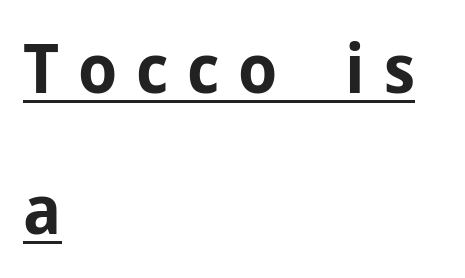
The image shows 69 px bold sans-serif type, upright; set left-aligned, loose line spacing (2.04x), unusually wide letter spacing (+0.27 em), underlined; low stroke contrast and a medium x-height.
